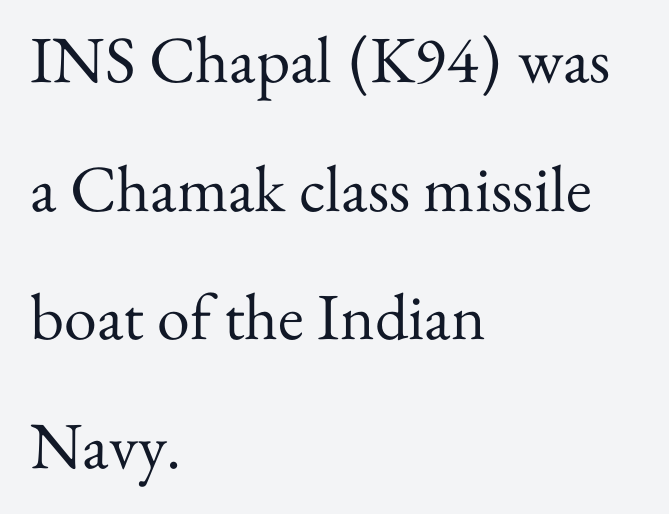
{"serif": "yes", "italic": "no", "bold": "no", "weight": "regular", "width": "normal", "stroke_contrast": "medium", "x_height": "small", "monospaced": "no", "underline": "no", "align": "left", "line_spacing": "loose", "line_spacing_ratio": 1.95, "letter_spacing": "normal", "letter_spacing_em": 0.0, "glyph_px": 66}
